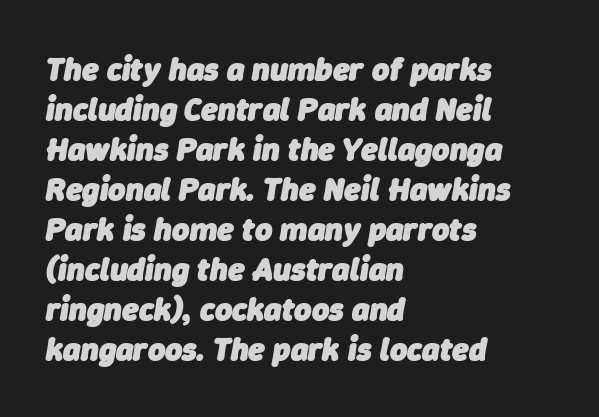
Q: Is the text bold? A: Yes.
Q: Is the text italic (slanted)? A: Yes, it leans right by about 9 degrees.
Q: Is the text underlined? A: No.
Q: How is the paragraph aligned? A: Left-aligned.
Q: Is the spacing between letters normal or unusually wide? A: Normal.
Q: Width (condensed, normal, or wide)? A: Normal.
Q: Stroke contrast? A: Low.
Q: x-height? A: Medium.
Q: Monospaced? A: No.
